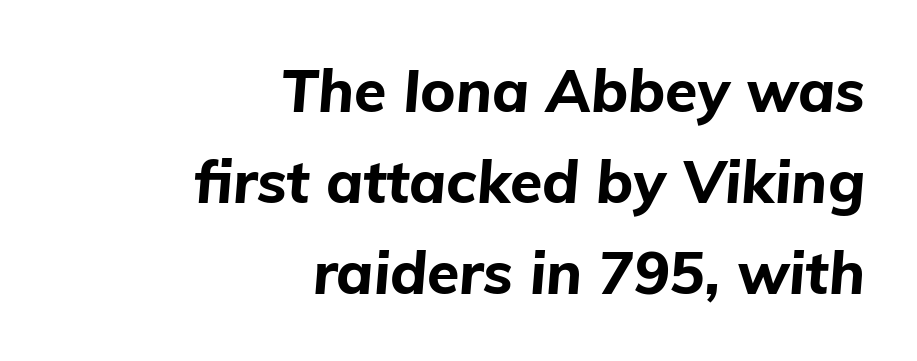
The words here are not underlined. Evenly set lines give the paragraph a standard silhouette. The letters advance in unequal steps, a hallmark of proportional type. This is oblique type, the kind used for emphasis or titles. Layout note: lines flush right.
